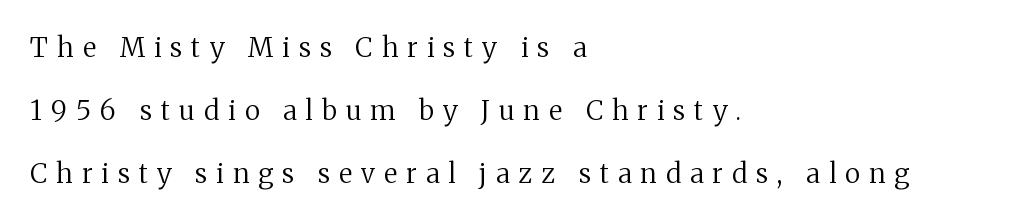
The image shows 27 px text type, upright; set left-aligned, loose line spacing (2.33x), unusually wide letter spacing (+0.34 em), not underlined.
